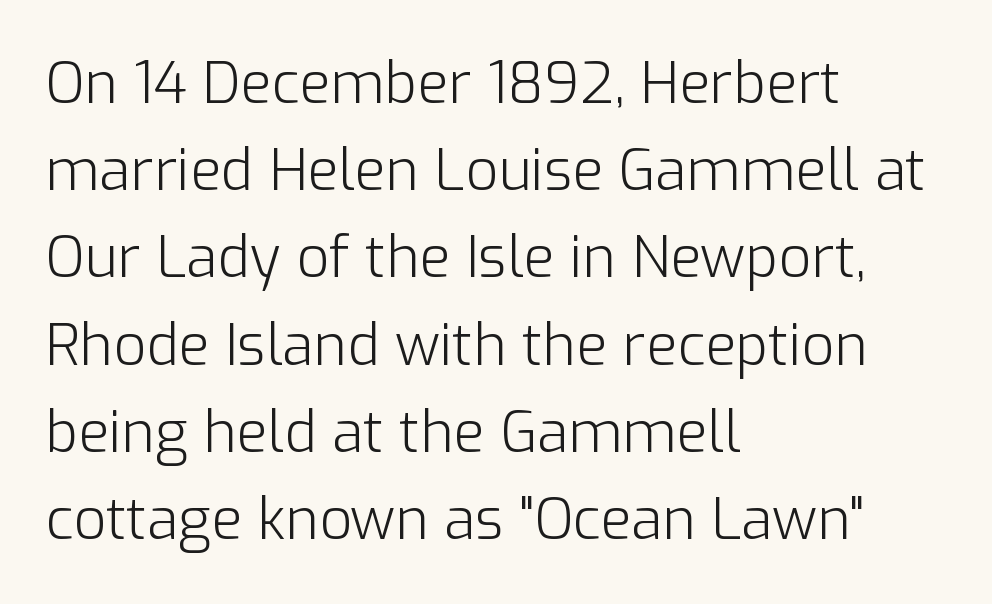
Q: Is the text bold? A: No.
Q: Is the text italic (slanted)? A: No, it is upright.
Q: Is the typeface a serif or a sans-serif typeface? A: Sans-serif.
Q: Is the text underlined? A: No.
Q: How is the paragraph aligned? A: Left-aligned.
Q: Is the spacing between letters normal or unusually wide? A: Normal.
Q: Is the spacing between lines tight, normal or loose? A: Normal.
Q: Width (condensed, normal, or wide)? A: Normal.
Q: Stroke contrast? A: Low.
Q: x-height? A: Medium.
Q: Monospaced? A: No.
